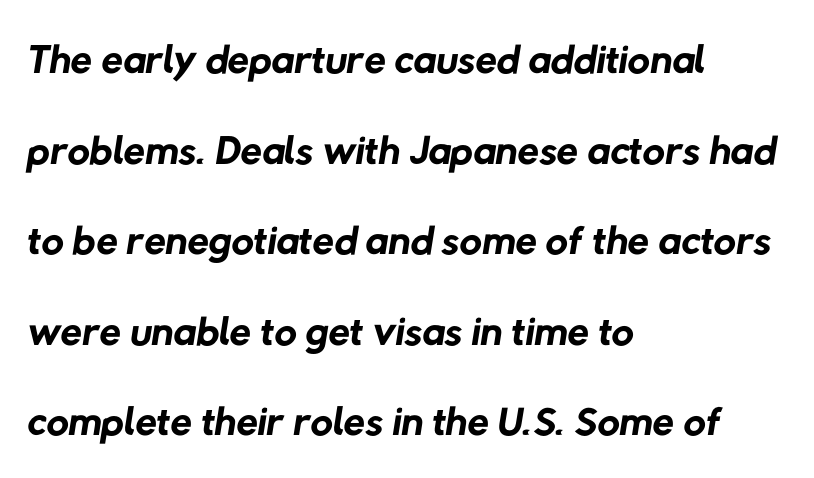
The image shows 62 px regular-weight sans-serif type; set left-aligned, normal line spacing (1.46x), normal letter spacing, not underlined; low stroke contrast and a medium x-height.
